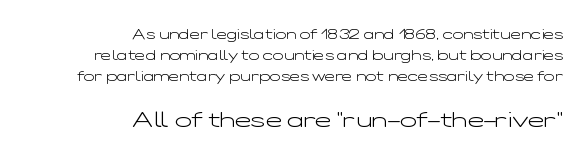
The later block is typeset at a bigger size than the earlier block. The passage shown is not underscored anywhere. One-word summary of the alignment: right. The letters stand straight up with perfectly vertical stems. Vertical spacing — default.
